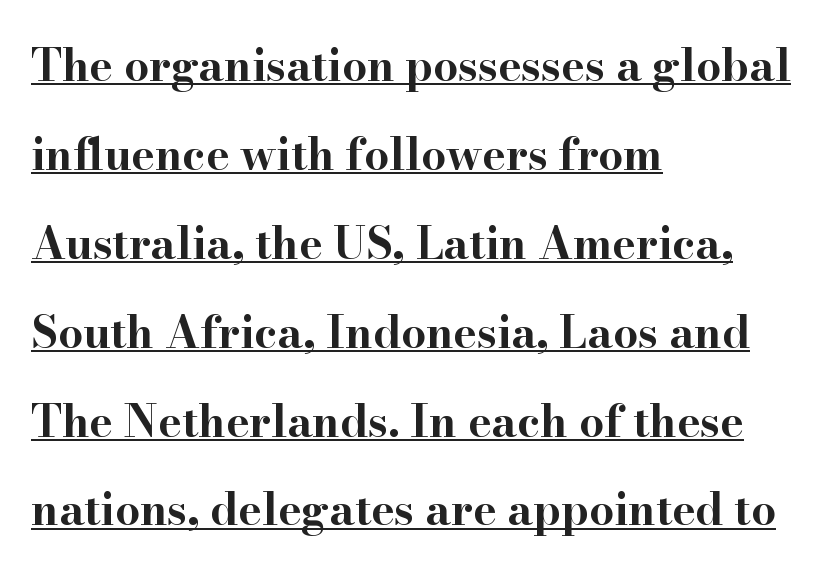
{"serif": "yes", "italic": "no", "bold": "yes", "weight": "bold", "width": "wide", "stroke_contrast": "high", "x_height": "small", "monospaced": "no", "underline": "yes", "align": "left", "line_spacing": "loose", "line_spacing_ratio": 2.02, "letter_spacing": "normal", "letter_spacing_em": 0.0, "glyph_px": 44}
